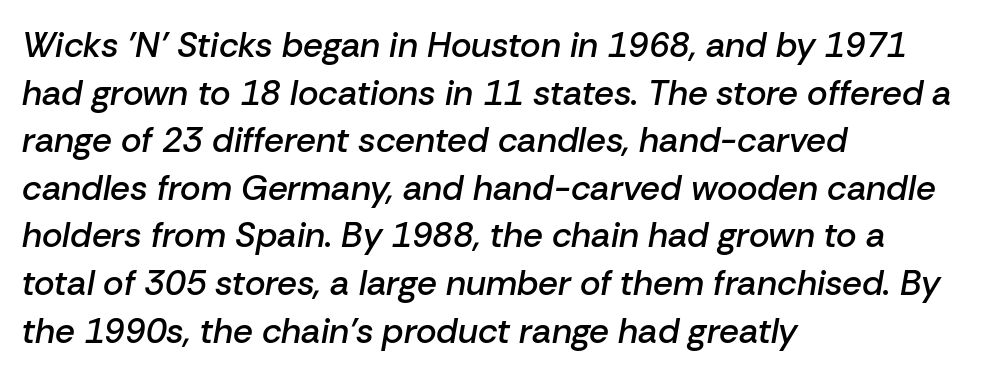
{"italic": "yes", "lean": "right", "slant_degrees": 10, "bold": "semi", "weight": "semibold", "width": "normal", "stroke_contrast": "low", "x_height": "medium", "monospaced": "no", "underline": "no", "align": "left", "line_spacing": "normal", "line_spacing_ratio": 1.36, "letter_spacing": "normal", "letter_spacing_em": 0.0, "glyph_px": 35}
